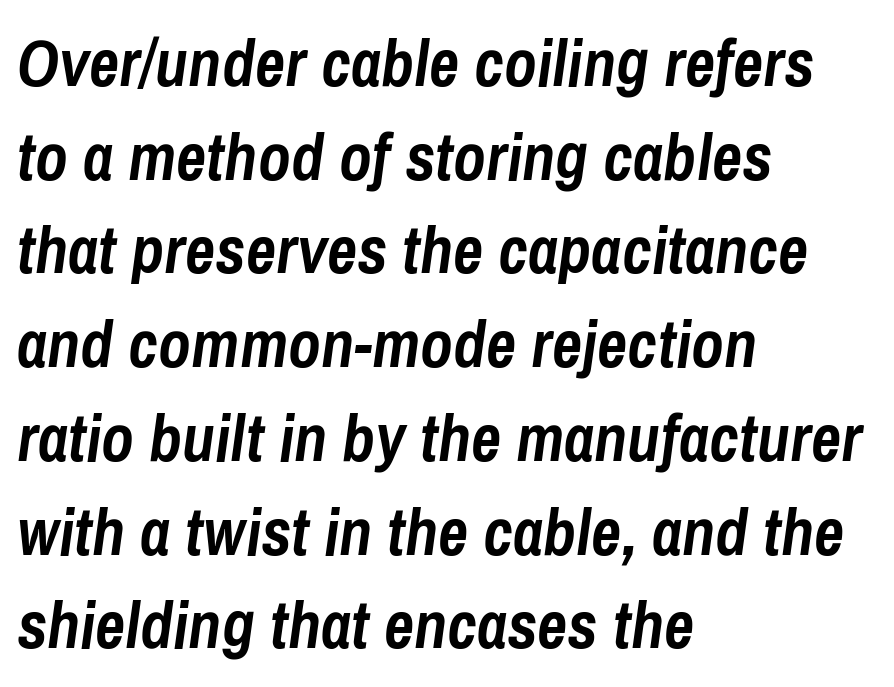
How would I describe the line gaps? Plain and ordinary. The zone under the glyphs is completely vacant. Short and long lines alike share a common starting point at left. A typesetter would call this proportional, since set widths differ per character.
